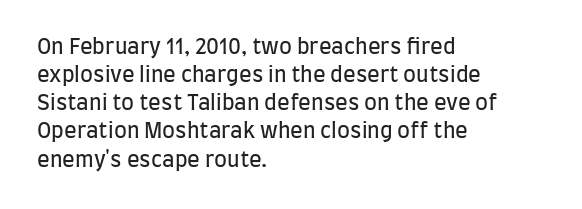
Q: Is the text bold? A: No.
Q: Is the text italic (slanted)? A: No, it is upright.
Q: Is the text underlined? A: No.
Q: How is the paragraph aligned? A: Left-aligned.
Q: Is the spacing between letters normal or unusually wide? A: Normal.
Q: Is the spacing between lines tight, normal or loose? A: Normal.
